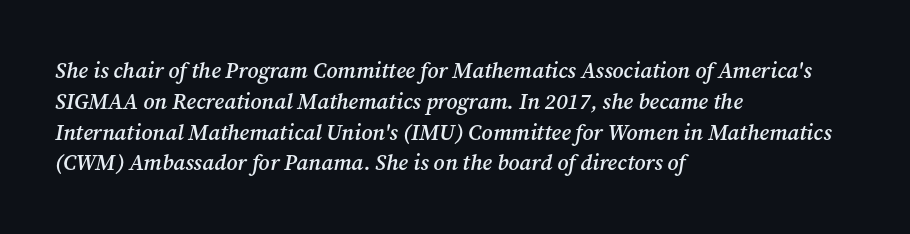
A typesetter would mark this as italic. These lines sit exactly where default settings would place them. There is no visible air inserted between adjacent glyphs. Is the type bold? Partly — it's a semibold, heavier than regular but not fully bold. The lines are quadded left. The string is rendered with underlining switched off.
